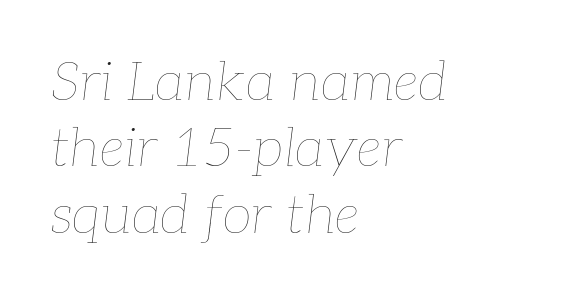
{"italic": "yes", "lean": "right", "slant_degrees": 7, "bold": "no", "weight": "thin", "width": "normal", "stroke_contrast": "low", "x_height": "medium", "monospaced": "no", "underline": "no", "align": "left", "line_spacing_ratio": 1.23, "letter_spacing": "normal", "letter_spacing_em": 0.0, "glyph_px": 54}
